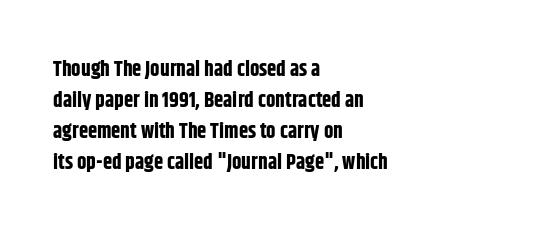
These lines keep a tight, regular rhythm from letter to letter. The typesetting leans heavy: a genuine bold. Line beginnings align vertically; line endings do not. If you drew a line through each stem, it would be perfectly vertical. Letters rest on an invisible, unmarked baseline.
